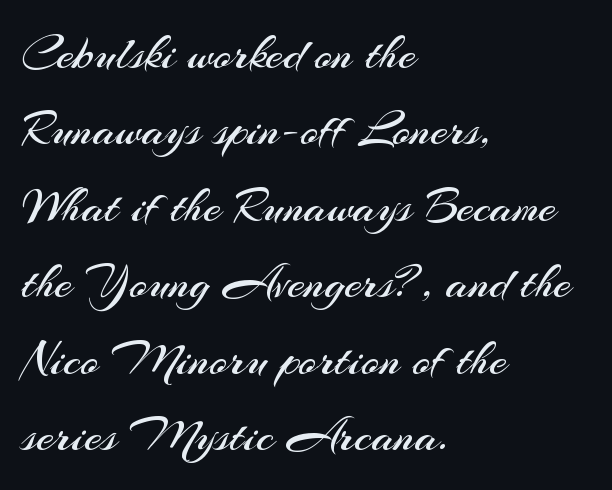
Q: Is the text bold? A: No.
Q: Is the text italic (slanted)? A: Yes.
Q: Is the typeface a serif or a sans-serif typeface? A: Sans-serif.
Q: Is the text underlined? A: No.
Q: How is the paragraph aligned? A: Left-aligned.
Q: Is the spacing between letters normal or unusually wide? A: Normal.
Q: Is the spacing between lines tight, normal or loose? A: Normal.
Q: Width (condensed, normal, or wide)? A: Normal.
Q: Stroke contrast? A: Medium.
Q: x-height? A: Small.
Q: Monospaced? A: No.
